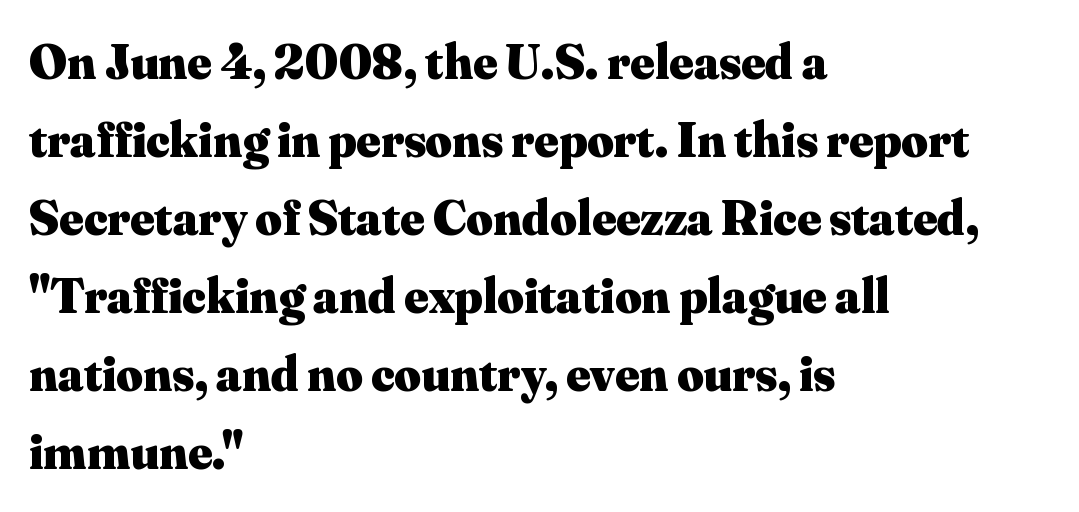
The text was rendered using a seriffed face with decorative stroke endings. The paragraph has a hard left edge and a soft right edge. A clean baseline with only descenders dipping below it. This is the regular roman posture of the typeface.
